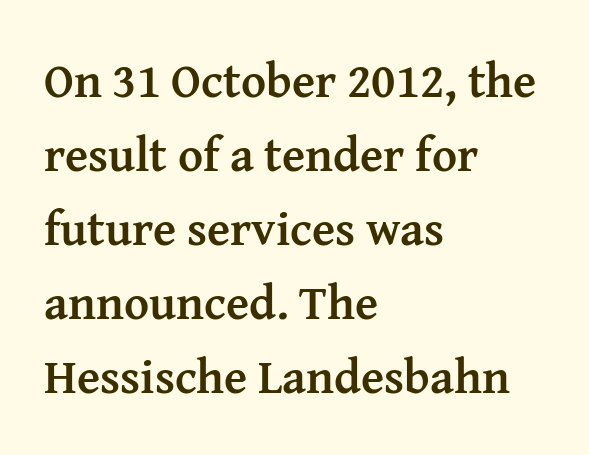
The image shows 48 px semibold serif type, upright; set left-aligned, normal line spacing (1.54x), normal letter spacing, not underlined; medium stroke contrast and a medium x-height.
